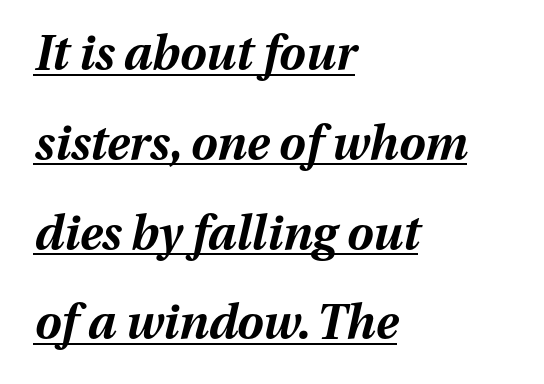
{"italic": "yes", "lean": "right", "slant_degrees": 13, "bold": "yes", "weight": "bold", "width": "normal", "stroke_contrast": "medium", "x_height": "medium", "monospaced": "no", "underline": "yes", "align": "left", "line_spacing": "loose", "line_spacing_ratio": 1.91, "letter_spacing": "normal", "letter_spacing_em": 0.0, "glyph_px": 47}
